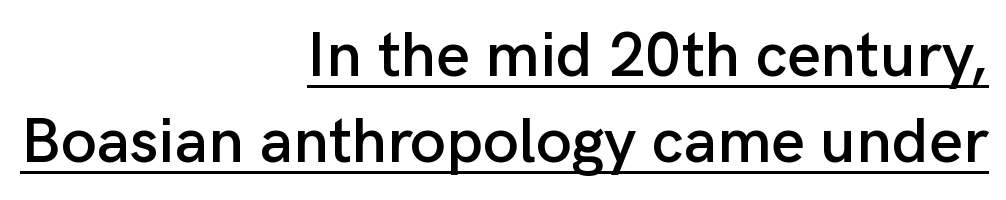
Q: Is the text italic (slanted)? A: No, it is upright.
Q: Is the typeface a serif or a sans-serif typeface? A: Sans-serif.
Q: Is the text underlined? A: Yes.
Q: How is the paragraph aligned? A: Right-aligned.
Q: Is the spacing between letters normal or unusually wide? A: Normal.
Q: Is the spacing between lines tight, normal or loose? A: Normal.
Q: Width (condensed, normal, or wide)? A: Normal.
Q: Stroke contrast? A: Low.
Q: x-height? A: Medium.
Q: Monospaced? A: No.
